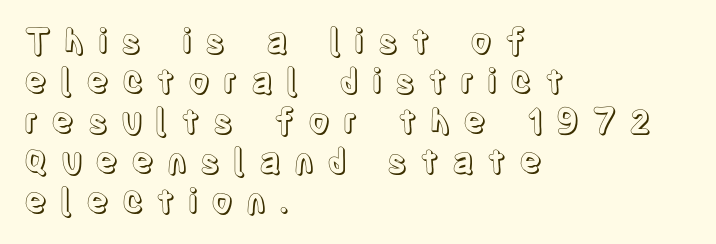
Note the varied advance widths — an 'i' is clearly narrower than an 'm'. Observe the wide spacing: letters keep a clear distance from each other. Casual observation: everything's shoved over to the left. The zone under the glyphs is completely vacant.
